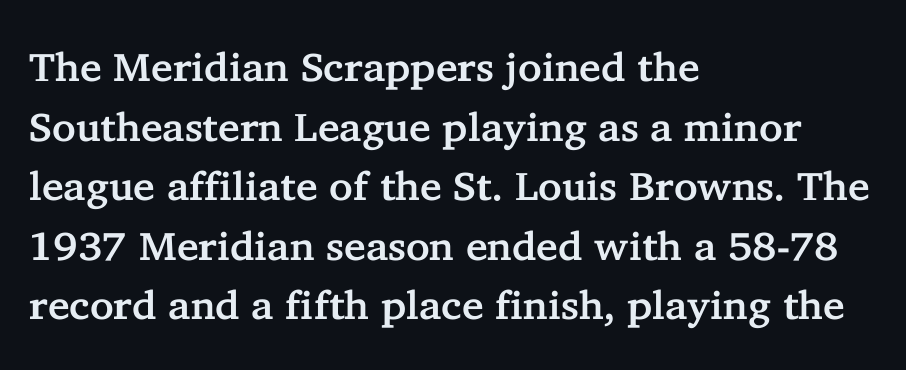
Q: Is the text italic (slanted)? A: No, it is upright.
Q: Is the typeface a serif or a sans-serif typeface? A: Serif.
Q: Is the text underlined? A: No.
Q: How is the paragraph aligned? A: Left-aligned.
Q: Is the spacing between letters normal or unusually wide? A: Normal.
Q: Is the spacing between lines tight, normal or loose? A: Normal.
Q: Width (condensed, normal, or wide)? A: Normal.
Q: Stroke contrast? A: Low.
Q: x-height? A: Medium.
Q: Monospaced? A: No.
